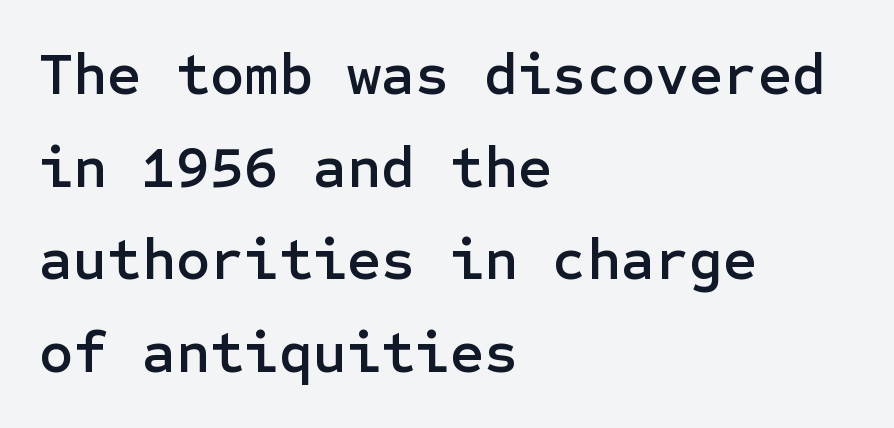
The space beneath each line is pristine and unruled. This is roman type, the default non-slanted kind. Left-aligned paragraph, ragged on the right. Check where the strokes stop: nothing finishes them off — pure sans.
